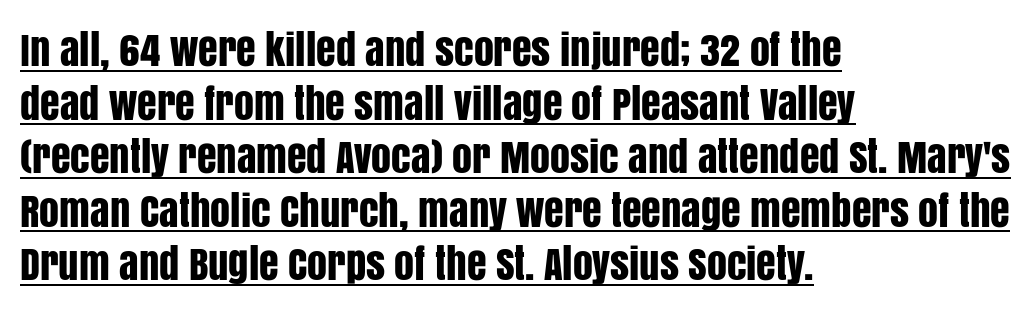
The image shows 40 px condensed sans-serif type, upright; set left-aligned, normal line spacing (1.34x), normal letter spacing, underlined; low stroke contrast and a large x-height.
